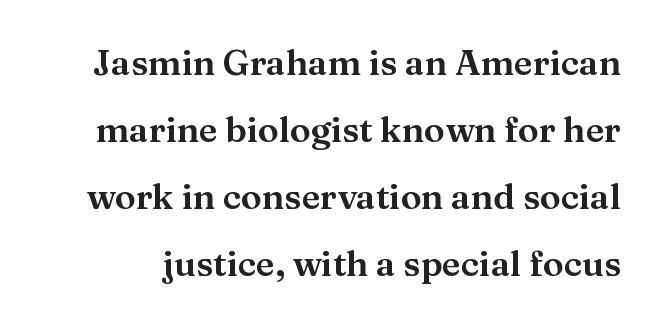
Q: Is the text italic (slanted)? A: No, it is upright.
Q: Is the typeface a serif or a sans-serif typeface? A: Serif.
Q: Is the text underlined? A: No.
Q: Is the spacing between letters normal or unusually wide? A: Normal.
Q: Is the spacing between lines tight, normal or loose? A: Loose.
Q: Width (condensed, normal, or wide)? A: Normal.
Q: Stroke contrast? A: Medium.
Q: x-height? A: Medium.
Q: Monospaced? A: No.
